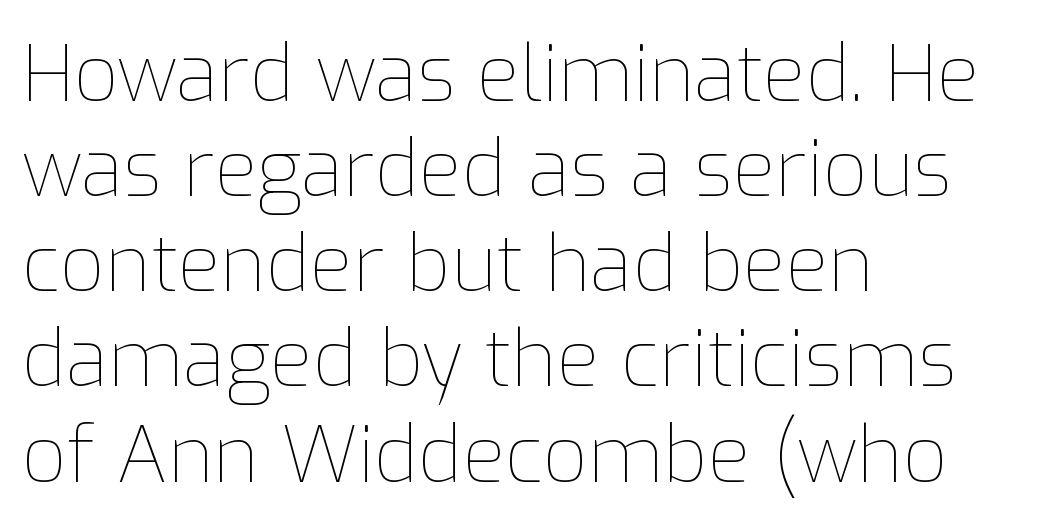
Every character sits straight up, as roman type does. Check under the words: just untouched page. The typesetting does not lean heavy: it is not bold. The letterforms sit shoulder to shoulder at normal distance. A typesetter would call this proportional, since set widths differ per character. Leftover space on each line is placed entirely after the last word.
